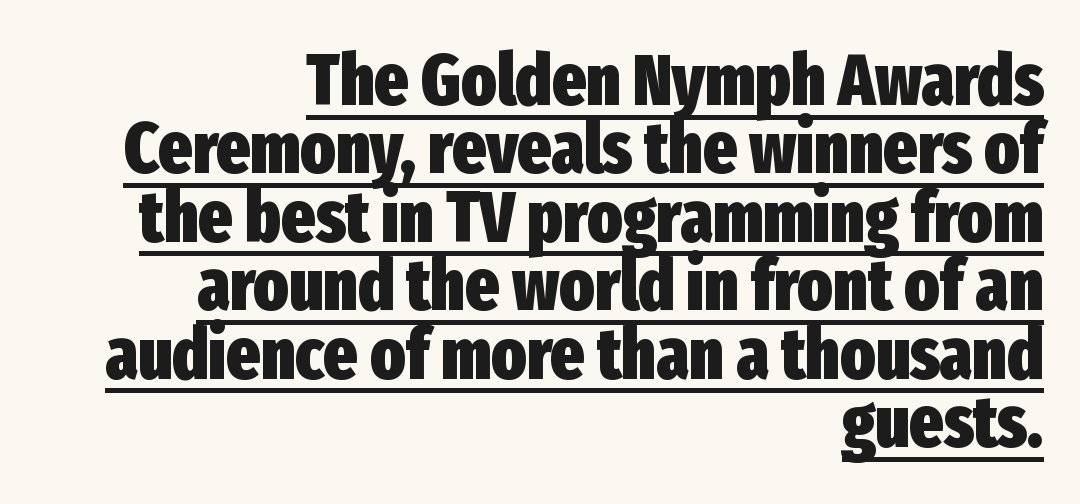
{"serif": "no", "italic": "no", "bold": "yes", "weight": "heavy", "width": "condensed", "stroke_contrast": "low", "x_height": "medium", "monospaced": "no", "underline": "yes", "align": "right", "line_spacing": "tight", "line_spacing_ratio": 0.95, "letter_spacing": "normal", "letter_spacing_em": 0.0, "glyph_px": 72}
